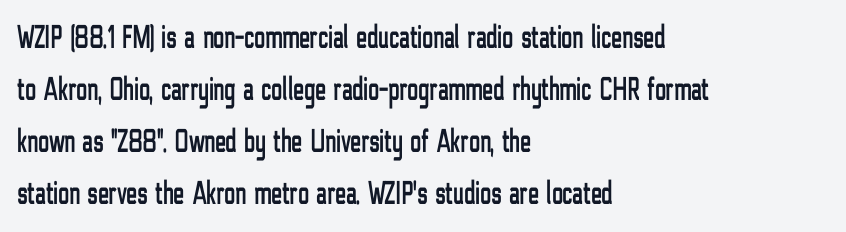
The lines sit at an ordinary, default distance from one another. The lines are quadded left. A clean baseline with only descenders dipping below it. Is this a fixed-width face? No — the glyphs have proportional, varying widths. These lines were composed using upright roman letters.
